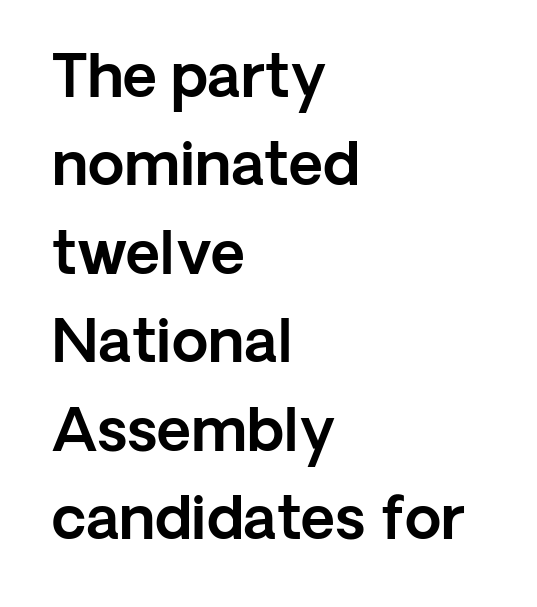
{"serif": "no", "italic": "no", "width": "normal", "x_height": "medium", "monospaced": "no", "underline": "no", "align": "left", "line_spacing": "normal", "line_spacing_ratio": 1.5, "letter_spacing": "normal", "letter_spacing_em": 0.0, "glyph_px": 59}
